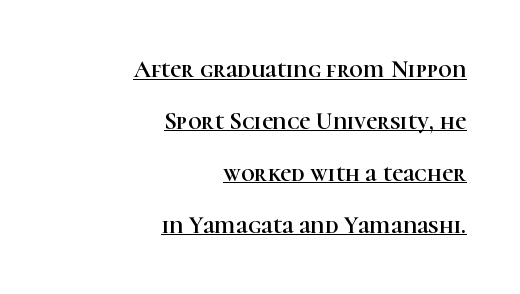
The image shows 24 px text type, upright; set right-aligned, loose line spacing (2.16x), normal letter spacing, underlined.
